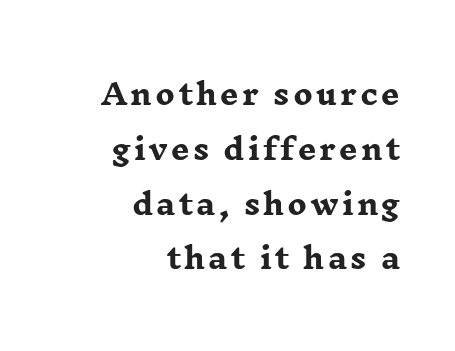
The image shows 29 px heavy, wide serif type, upright; set right-aligned, line spacing 1.89x, not underlined; low stroke contrast and a medium x-height.
